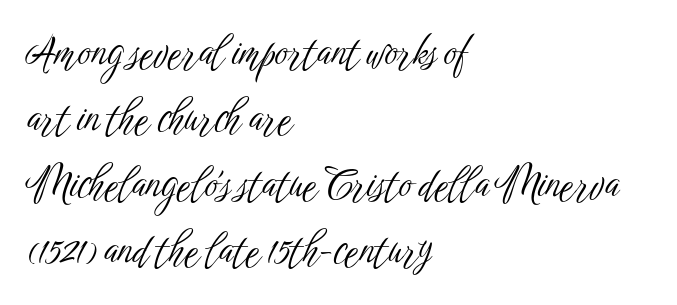
Short and long lines alike share a common starting point at left. Serif or sans? Sans — the stroke terminals are bare. The space directly below the letters is spotless.
